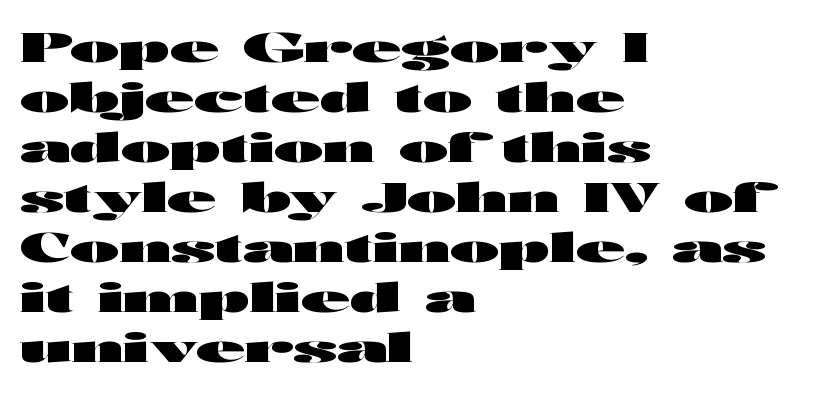
Q: Is the text bold? A: Yes.
Q: Is the text italic (slanted)? A: No, it is upright.
Q: Is the typeface a serif or a sans-serif typeface? A: Sans-serif.
Q: Is the text underlined? A: No.
Q: How is the paragraph aligned? A: Left-aligned.
Q: Is the spacing between letters normal or unusually wide? A: Normal.
Q: Is the spacing between lines tight, normal or loose? A: Normal.
Q: Width (condensed, normal, or wide)? A: Wide.
Q: Stroke contrast? A: High.
Q: x-height? A: Medium.
Q: Monospaced? A: No.
